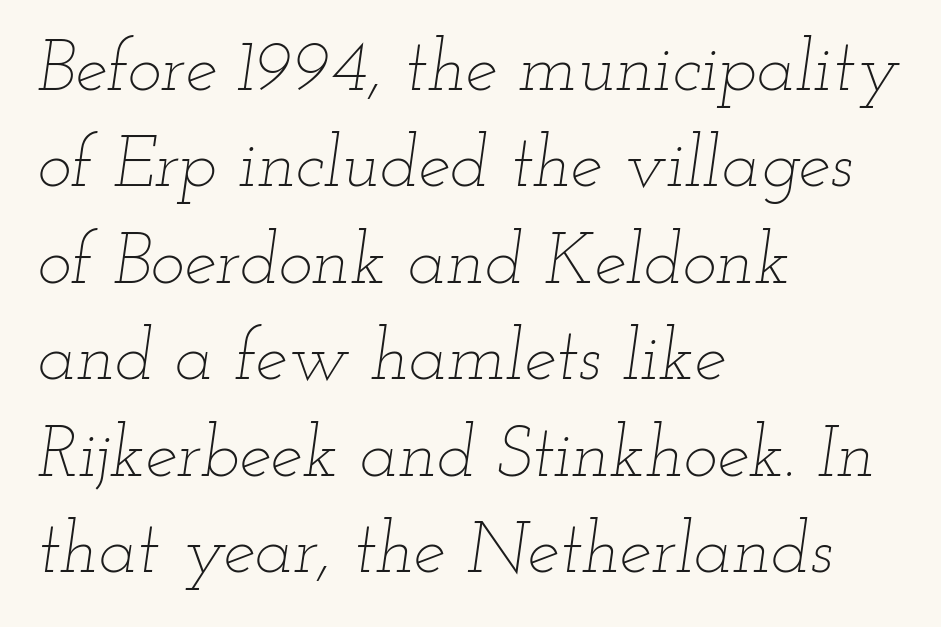
{"italic": "yes", "lean": "right", "slant_degrees": 12, "bold": "no", "weight": "thin", "width": "wide", "stroke_contrast": "low", "x_height": "small", "monospaced": "no", "underline": "no", "align": "left", "line_spacing": "normal", "line_spacing_ratio": 1.34, "letter_spacing": "normal", "letter_spacing_em": 0.0, "glyph_px": 72}
